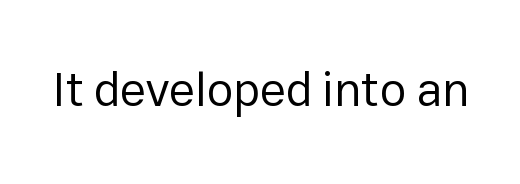
Observe the absence of serifs on each vertical stroke in this sample. The passage shown has conventional tracking throughout. Every character sits straight up, as roman type does. No letter is thick-stroked: the sample isn't bold. Think of a printed novel: that variable character pitch is what you see here. The area under the type is left untouched.
